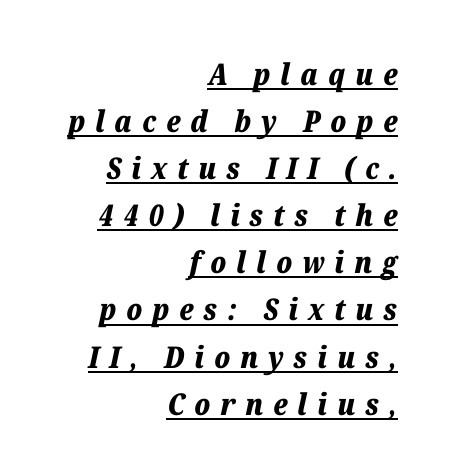
Q: Is the text bold? A: Yes.
Q: Is the text italic (slanted)? A: Yes, it leans right by about 12 degrees.
Q: Is the text underlined? A: Yes.
Q: How is the paragraph aligned? A: Right-aligned.
Q: Is the spacing between letters normal or unusually wide? A: Unusually wide.
Q: Is the spacing between lines tight, normal or loose? A: Normal.
Q: Width (condensed, normal, or wide)? A: Normal.
Q: Stroke contrast? A: Low.
Q: x-height? A: Medium.
Q: Monospaced? A: No.
